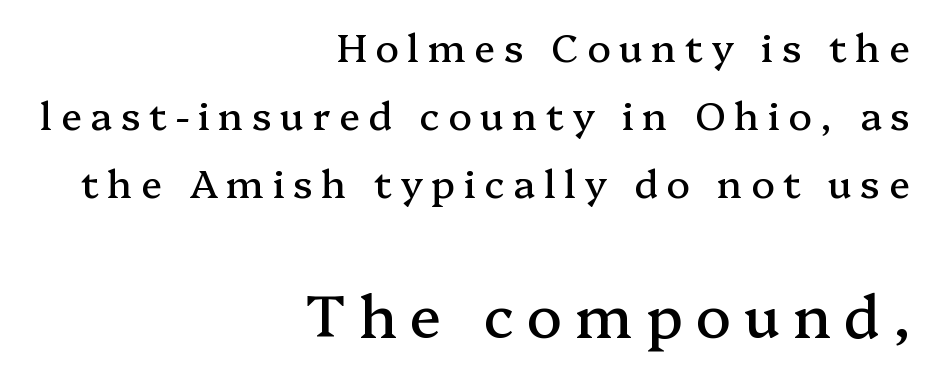
{"serif": "yes", "italic": "no", "width": "normal", "stroke_contrast": "medium", "x_height": "medium", "monospaced": "no", "underline": "no", "align": "right", "line_spacing_ratio": 1.75, "letter_spacing": "wide", "letter_spacing_em": 0.22, "larger_block": "second", "size_ratio": 1.51, "glyph_px": 59}
